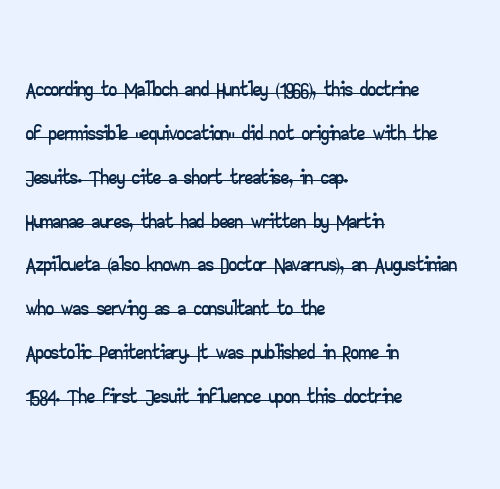
{"serif": "no", "italic": "no", "width": "wide", "stroke_contrast": "low", "x_height": "small", "monospaced": "no", "underline": "yes", "align": "left", "line_spacing": "normal", "line_spacing_ratio": 1.37, "letter_spacing": "normal", "letter_spacing_em": 0.0, "glyph_px": 32}
